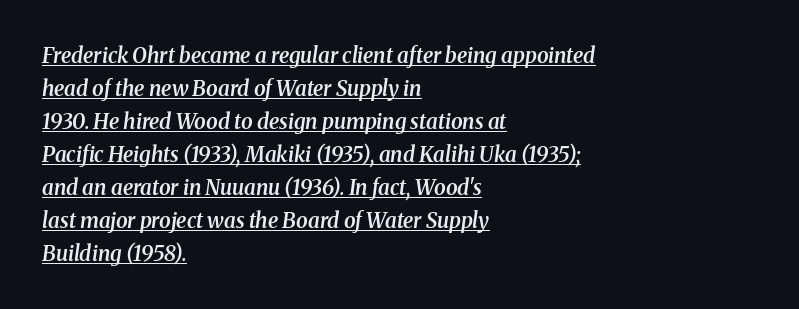
Does a line run under the words? Yes, clearly. Designer's note — italics engaged. The lines are quadded left. I'd describe the lettering as semibold — firm but not a full bold. Does extra space separate the letters? No, they use regular spacing. Line spacing here is normal.
